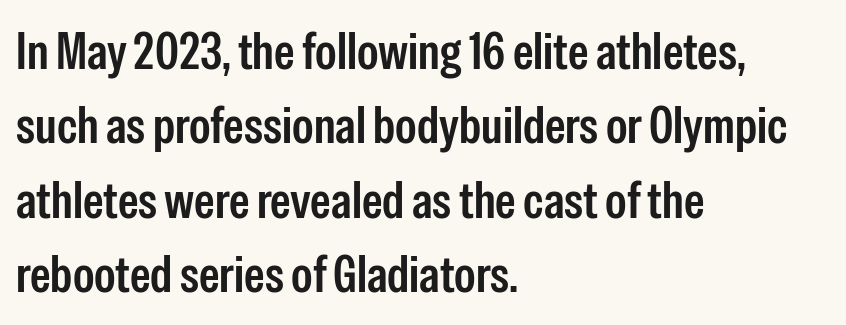
Q: Is the text bold? A: Semi-bold.
Q: Is the text italic (slanted)? A: No, it is upright.
Q: Is the typeface a serif or a sans-serif typeface? A: Sans-serif.
Q: Is the text underlined? A: No.
Q: How is the paragraph aligned? A: Left-aligned.
Q: Is the spacing between letters normal or unusually wide? A: Normal.
Q: Is the spacing between lines tight, normal or loose? A: Normal.
Q: Width (condensed, normal, or wide)? A: Condensed.
Q: Stroke contrast? A: Low.
Q: x-height? A: Medium.
Q: Monospaced? A: No.
